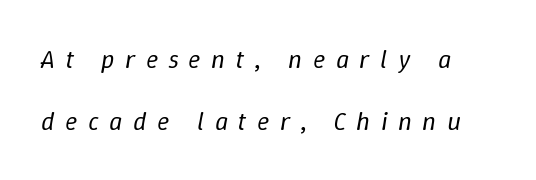
{"italic": "yes", "lean": "right", "slant_degrees": 9, "bold": "no", "underline": "no", "line_spacing": "loose", "line_spacing_ratio": 2.38, "letter_spacing": "wide", "letter_spacing_em": 0.4, "glyph_px": 26}
